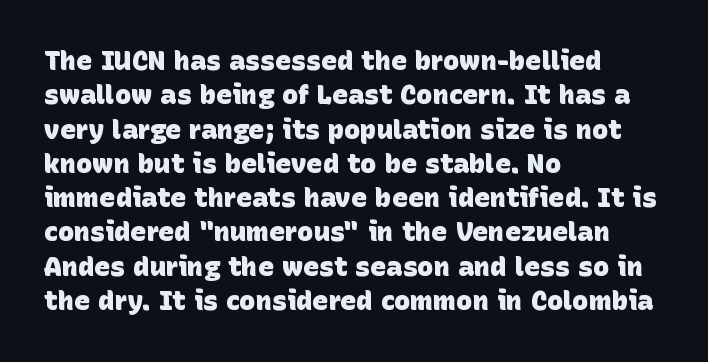
Line beginnings align vertically; line endings do not. Look at the tracking — it's just the regular setting, nothing added. Does the weight exceed regular? Yes, all the way to bold. Bare-footed words on every line. Horizontal bands of white between lines are of average thickness.
